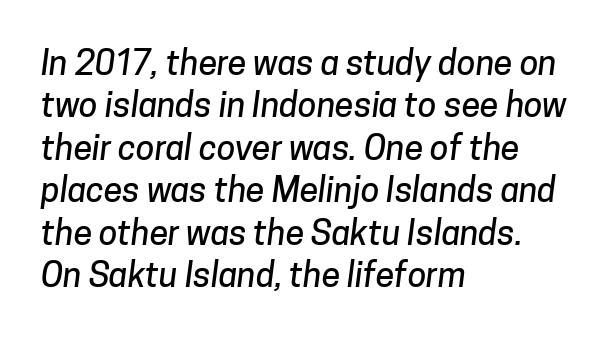
{"serif": "no", "width": "normal", "stroke_contrast": "low", "x_height": "medium", "monospaced": "no", "underline": "no", "align": "left", "line_spacing": "normal", "line_spacing_ratio": 1.25, "letter_spacing": "normal", "letter_spacing_em": 0.0, "glyph_px": 34}
